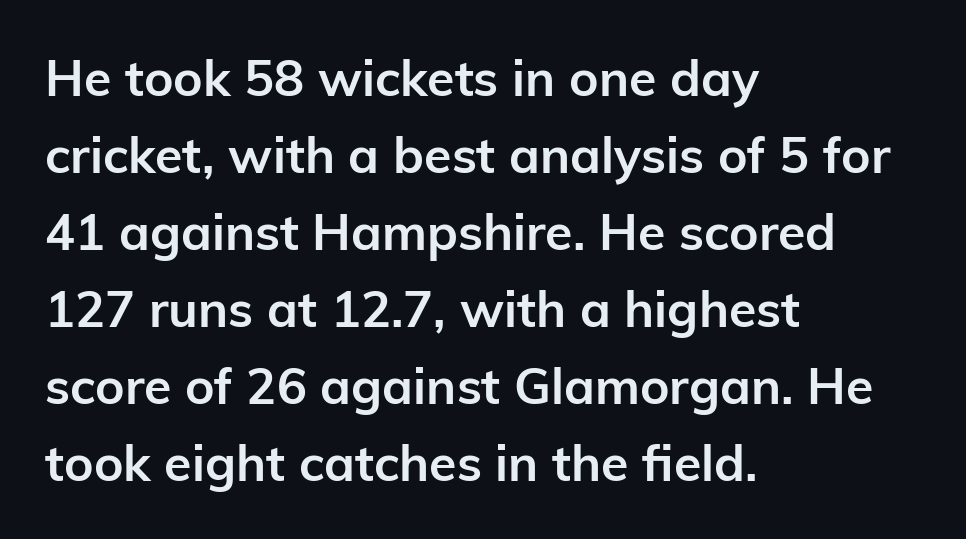
Q: Is the text bold? A: Yes.
Q: Is the text italic (slanted)? A: No, it is upright.
Q: Is the typeface a serif or a sans-serif typeface? A: Sans-serif.
Q: Is the text underlined? A: No.
Q: How is the paragraph aligned? A: Left-aligned.
Q: Is the spacing between letters normal or unusually wide? A: Normal.
Q: Is the spacing between lines tight, normal or loose? A: Normal.
Q: Width (condensed, normal, or wide)? A: Normal.
Q: Stroke contrast? A: Low.
Q: x-height? A: Medium.
Q: Monospaced? A: No.
